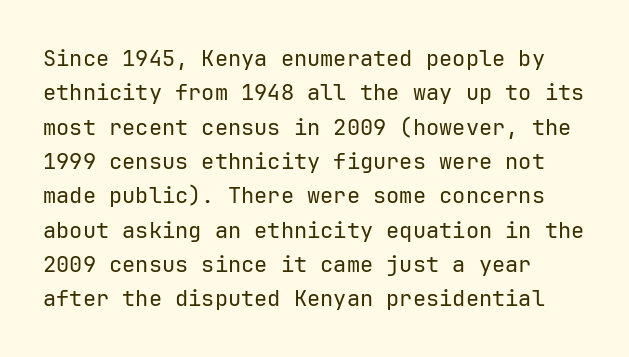
The specimen reads as upright at a glance. Is the stroke heavy? The answer is a plain regular-or-lighter. Clear beneath every line of the passage. Notice how descenders clear the ascenders below comfortably — that's standard leading.
